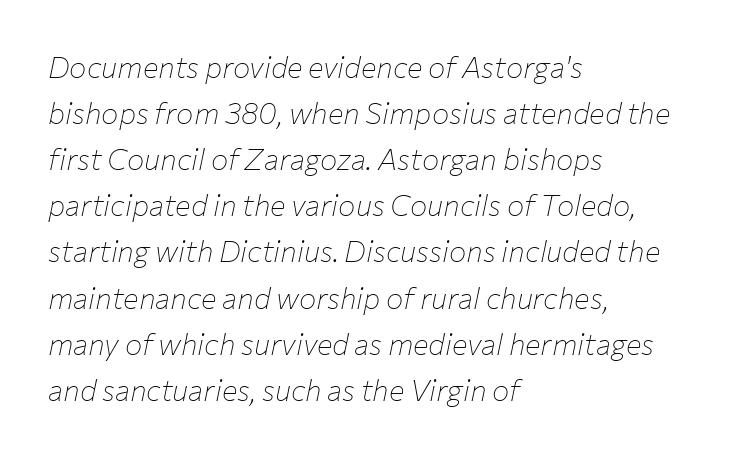
{"italic": "yes", "lean": "right", "slant_degrees": 12, "bold": "no", "weight": "thin", "width": "normal", "stroke_contrast": "low", "x_height": "medium", "monospaced": "no", "underline": "no", "align": "left", "line_spacing": "normal", "line_spacing_ratio": 1.59, "letter_spacing": "normal", "letter_spacing_em": 0.0, "glyph_px": 29}
